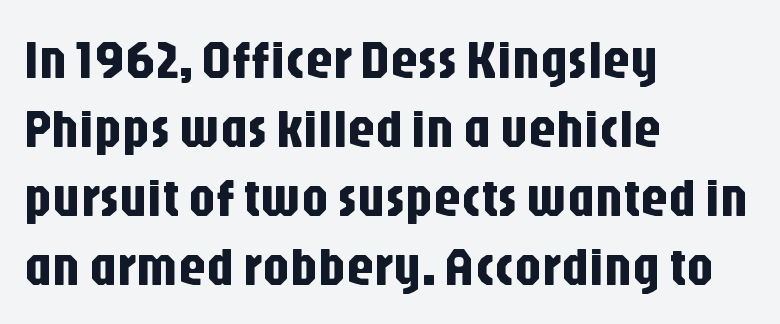
Q: Is the text italic (slanted)? A: No, it is upright.
Q: Is the typeface a serif or a sans-serif typeface? A: Sans-serif.
Q: Is the text underlined? A: No.
Q: How is the paragraph aligned? A: Left-aligned.
Q: Is the spacing between letters normal or unusually wide? A: Normal.
Q: Is the spacing between lines tight, normal or loose? A: Normal.
Q: Width (condensed, normal, or wide)? A: Condensed.
Q: Stroke contrast? A: Low.
Q: x-height? A: Large.
Q: Monospaced? A: No.
